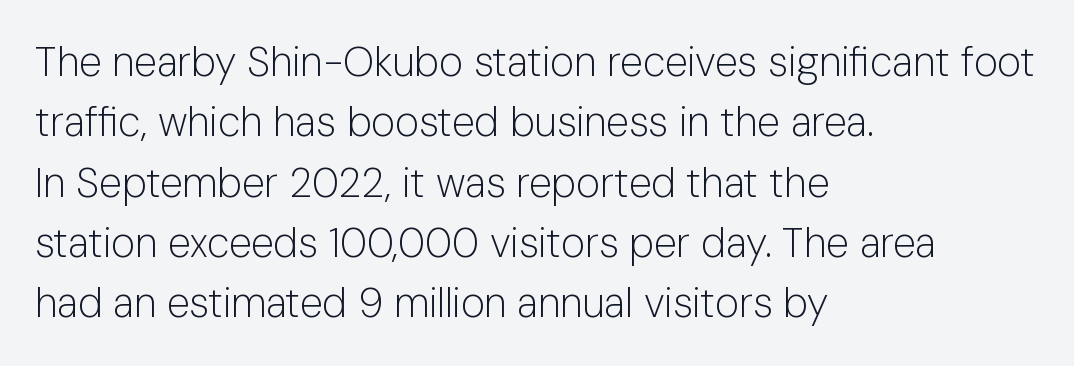
{"serif": "no", "italic": "no", "bold": "no", "weight": "light", "width": "normal", "stroke_contrast": "low", "x_height": "medium", "monospaced": "no", "underline": "no", "align": "left", "line_spacing": "normal", "line_spacing_ratio": 1.47, "letter_spacing": "normal", "letter_spacing_em": 0.0, "glyph_px": 41}
